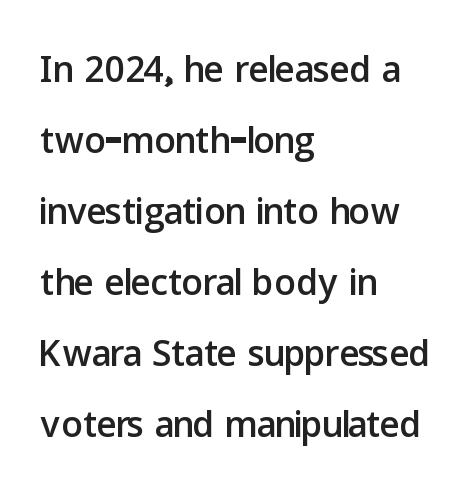
The image shows 53 px sans-serif type, upright; set left-aligned, normal line spacing (1.34x), normal letter spacing, not underlined; low stroke contrast and a medium x-height.
